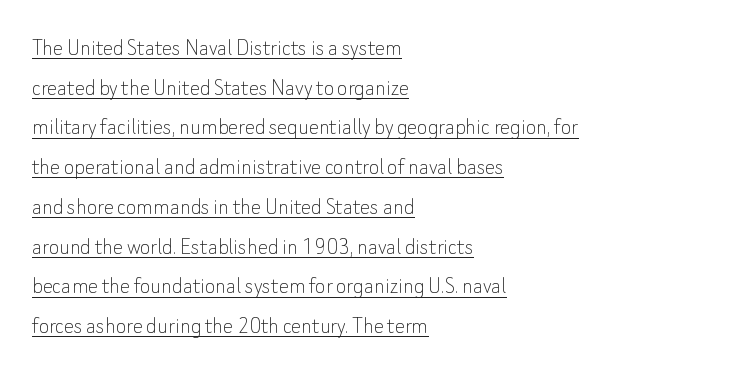
Teacher's note: observe the even left margin — that is flush-left alignment. Notice how a bar underscores the lettering throughout. Is there any slant? The stems are plumb. The rendering keeps characters at their native spacing. If you measured baseline to baseline, you'd find a middling distance.
